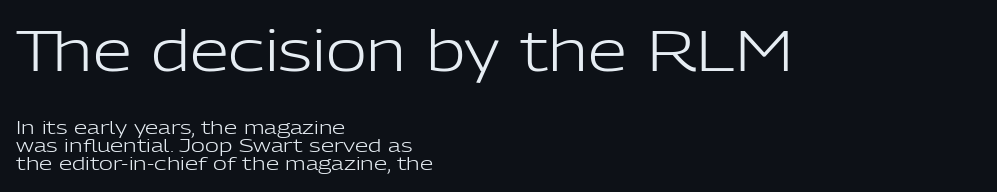
{"serif": "no", "italic": "no", "bold": "no", "weight": "light", "width": "normal", "stroke_contrast": "low", "x_height": "medium", "monospaced": "no", "underline": "no", "align": "left", "line_spacing": "tight", "line_spacing_ratio": 0.96, "letter_spacing": "normal", "letter_spacing_em": 0.0, "larger_block": "first", "size_ratio": 2.95, "glyph_px": 56}
